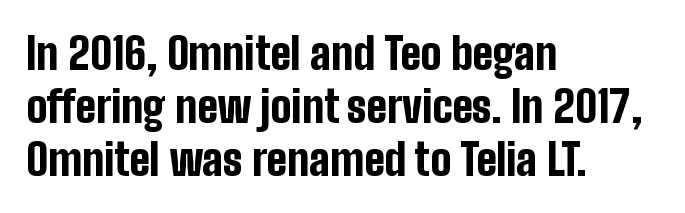
Q: Is the text bold? A: Yes.
Q: Is the text italic (slanted)? A: No, it is upright.
Q: Is the typeface a serif or a sans-serif typeface? A: Sans-serif.
Q: Is the text underlined? A: No.
Q: How is the paragraph aligned? A: Left-aligned.
Q: Is the spacing between letters normal or unusually wide? A: Normal.
Q: Width (condensed, normal, or wide)? A: Condensed.
Q: Stroke contrast? A: Low.
Q: x-height? A: Medium.
Q: Monospaced? A: No.
